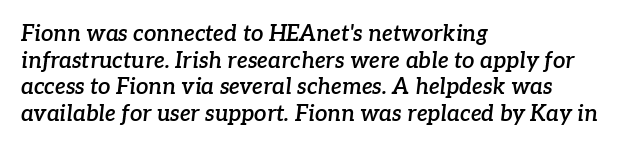
{"italic": "yes", "lean": "right", "slant_degrees": 7, "bold": "semi", "underline": "no", "align": "left", "line_spacing_ratio": 1.21, "letter_spacing": "normal", "letter_spacing_em": 0.0, "glyph_px": 22}
